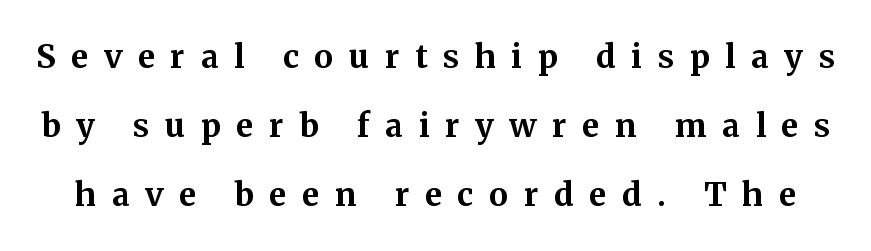
Q: Is the text bold? A: Yes.
Q: Is the text italic (slanted)? A: No, it is upright.
Q: Is the typeface a serif or a sans-serif typeface? A: Serif.
Q: Is the text underlined? A: No.
Q: Is the spacing between letters normal or unusually wide? A: Unusually wide.
Q: Is the spacing between lines tight, normal or loose? A: Loose.
Q: Width (condensed, normal, or wide)? A: Normal.
Q: Stroke contrast? A: Medium.
Q: x-height? A: Medium.
Q: Monospaced? A: No.
